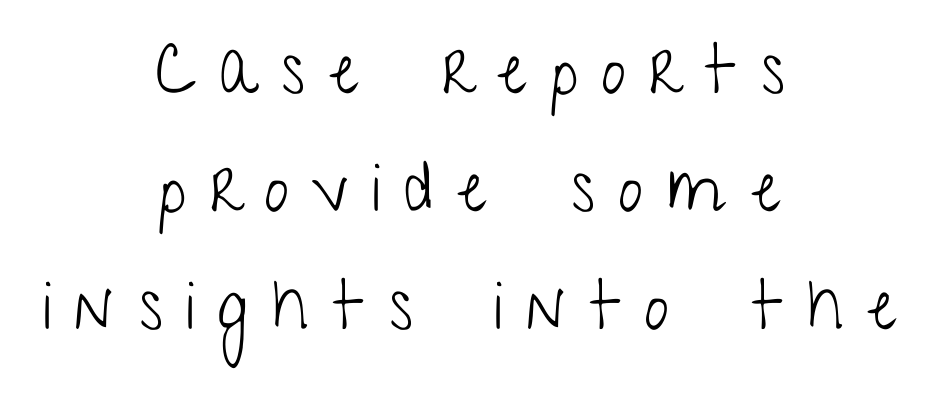
Q: Is the text bold? A: No.
Q: Is the text italic (slanted)? A: No, it is upright.
Q: Is the typeface a serif or a sans-serif typeface? A: Sans-serif.
Q: Is the text underlined? A: No.
Q: How is the paragraph aligned? A: Centered.
Q: Is the spacing between letters normal or unusually wide? A: Unusually wide.
Q: Width (condensed, normal, or wide)? A: Condensed.
Q: Stroke contrast? A: Low.
Q: x-height? A: Medium.
Q: Monospaced? A: No.
